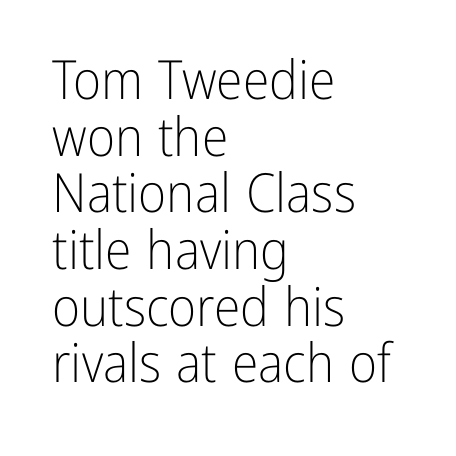
Check under the words: just untouched page. Is this a fixed-width face? No — the glyphs have proportional, varying widths. Typographically, this falls in the sans-serif category. The setting favours the left margin, as ordinary paragraphs usually do. Honestly, the rows look squashed on top of each other. Default kerning and tracking; the words read as compact shapes.
